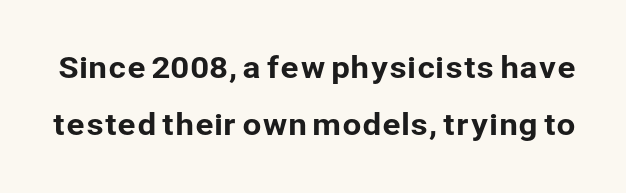
These lines are rendered in a variable-pitch font. Classification — sans serif. The passage shown is not underscored anywhere. The rendering keeps characters at their native spacing. Each new line begins a long way beneath the previous one.
